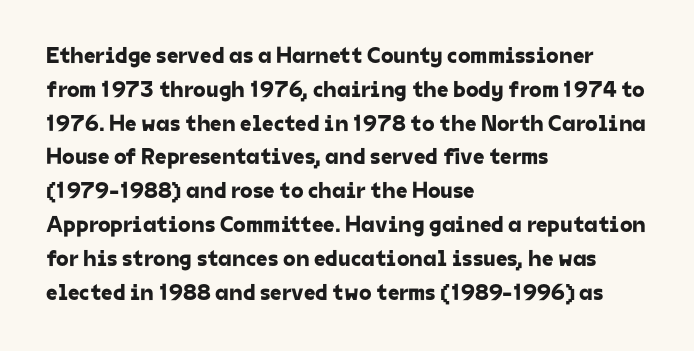
Q: Is the text underlined? A: No.
Q: How is the paragraph aligned? A: Left-aligned.
Q: Is the spacing between letters normal or unusually wide? A: Normal.
Q: Is the spacing between lines tight, normal or loose? A: Normal.
